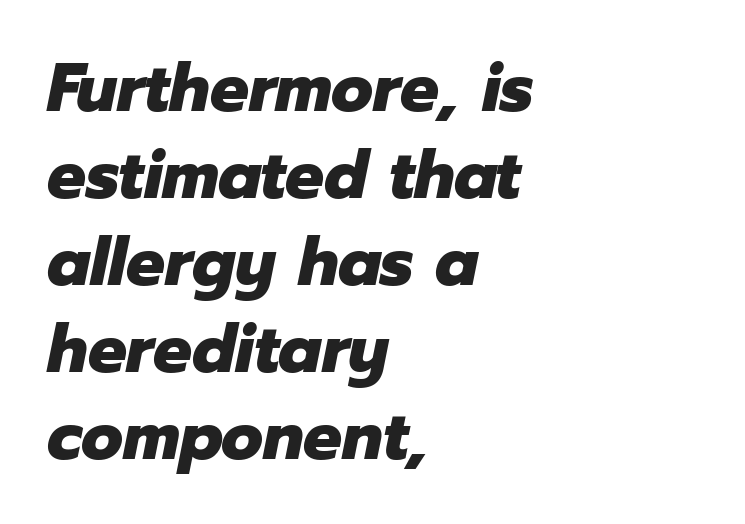
{"italic": "yes", "lean": "right", "slant_degrees": 12, "bold": "yes", "weight": "heavy", "width": "normal", "stroke_contrast": "low", "x_height": "medium", "monospaced": "no", "underline": "no", "align": "left", "line_spacing": "normal", "line_spacing_ratio": 1.28, "letter_spacing": "normal", "letter_spacing_em": 0.0, "glyph_px": 68}
